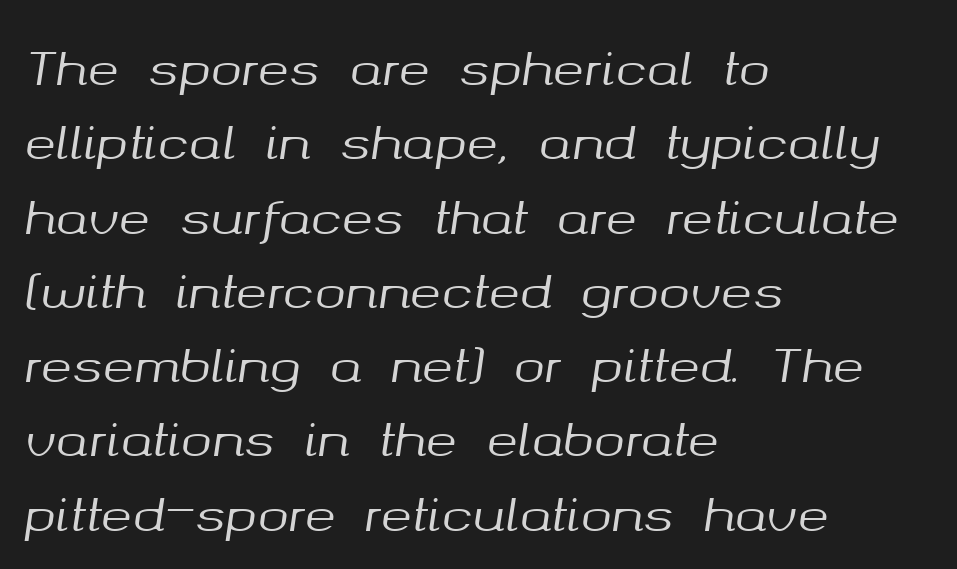
{"italic": "yes", "lean": "right", "slant_degrees": 8, "width": "normal", "stroke_contrast": "medium", "x_height": "medium", "monospaced": "no", "underline": "no", "align": "left", "line_spacing": "normal", "line_spacing_ratio": 1.58, "letter_spacing": "normal", "letter_spacing_em": 0.0, "glyph_px": 47}
